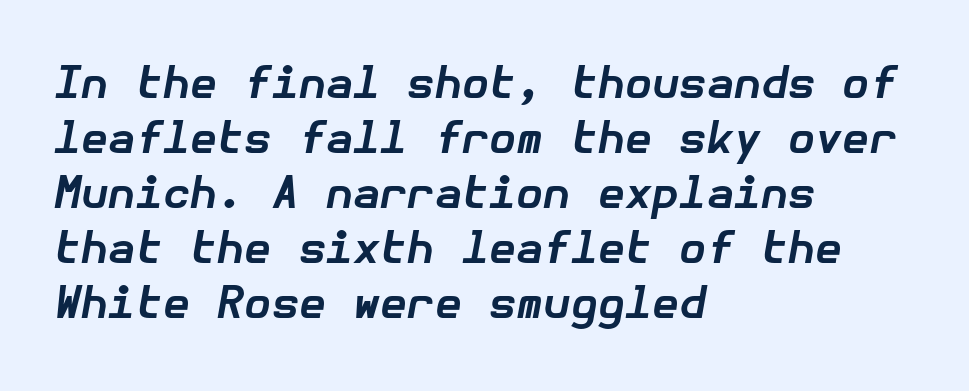
{"italic": "yes", "lean": "right", "slant_degrees": 10, "bold": "yes", "weight": "bold", "width": "normal", "stroke_contrast": "low", "x_height": "medium", "underline": "no", "align": "left", "line_spacing": "normal", "line_spacing_ratio": 1.25, "letter_spacing": "normal", "letter_spacing_em": 0.0, "glyph_px": 44}
